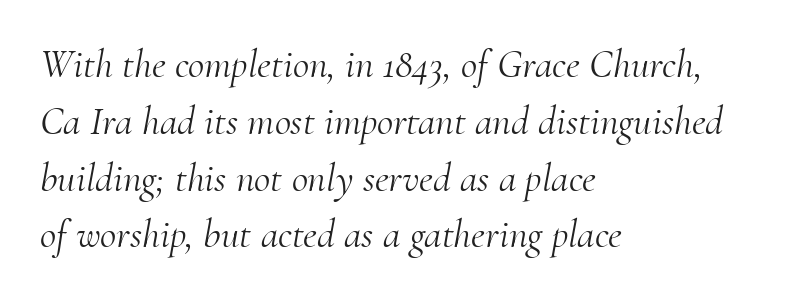
{"serif": "yes", "italic": "yes", "lean": "right", "slant_degrees": 10, "bold": "no", "weight": "light", "width": "normal", "stroke_contrast": "medium", "x_height": "small", "monospaced": "no", "underline": "no", "align": "left", "line_spacing": "normal", "line_spacing_ratio": 1.42, "letter_spacing": "normal", "letter_spacing_em": 0.0, "glyph_px": 40}
